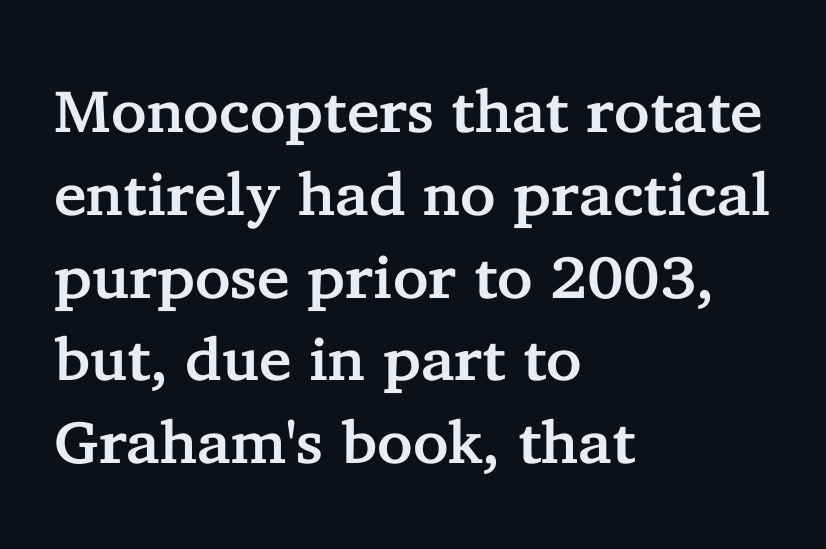
The image shows 60 px serif type, upright; set left-aligned, normal line spacing (1.38x), normal letter spacing, not underlined; low stroke contrast and a medium x-height.
